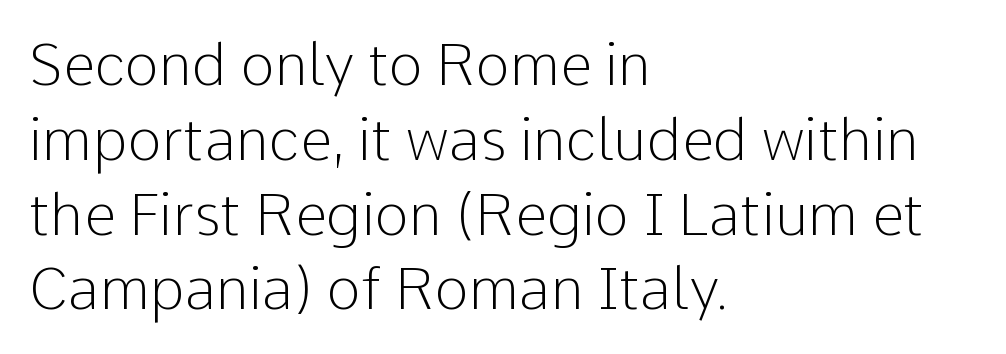
Letter spacing: default. Stroke terminals: plain, sans-serif. In terms of posture, this sample is upright. Proportional: the letters do not fall into vertical columns. The characters are drawn with everyday or finer stroke widths.
